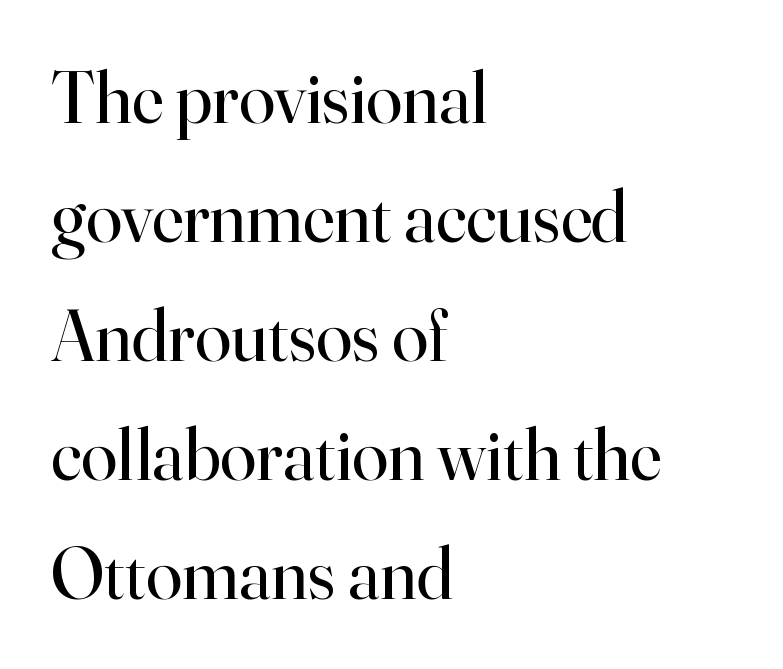
{"serif": "yes", "italic": "no", "bold": "no", "weight": "regular", "width": "normal", "stroke_contrast": "high", "x_height": "small", "monospaced": "no", "underline": "no", "align": "left", "line_spacing": "normal", "line_spacing_ratio": 1.63, "letter_spacing": "normal", "letter_spacing_em": 0.0, "glyph_px": 73}
